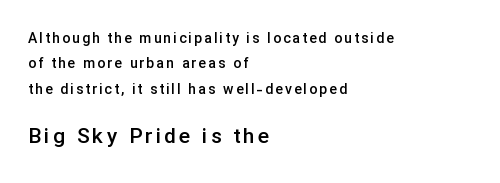
{"italic": "no", "bold": "semi", "underline": "no", "align": "left", "line_spacing_ratio": 1.81, "larger_block": "second", "size_ratio": 1.5, "glyph_px": 21}
